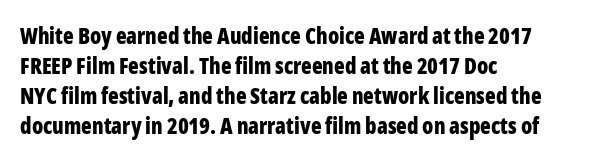
{"italic": "no", "bold": "yes", "underline": "no", "align": "left", "line_spacing": "normal", "line_spacing_ratio": 1.36, "letter_spacing": "normal", "letter_spacing_em": 0.0, "glyph_px": 22}
